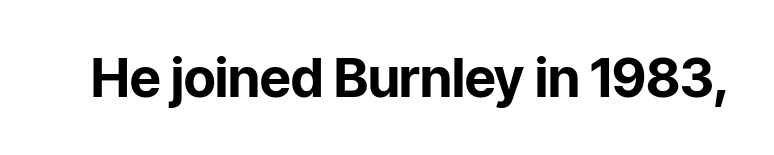
Stroke terminals: plain, sans-serif. Designer's note — italics off, roman on. Each letter keeps its own natural width here, so spacing adapts to shape. No word sits above an underline.
